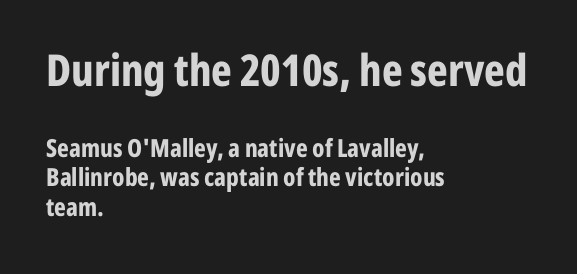
{"serif": "no", "italic": "no", "bold": "yes", "weight": "bold", "width": "condensed", "stroke_contrast": "low", "x_height": "medium", "monospaced": "no", "underline": "no", "align": "left", "line_spacing_ratio": 1.19, "letter_spacing": "normal", "letter_spacing_em": 0.0, "larger_block": "first", "size_ratio": 1.76, "glyph_px": 44}
